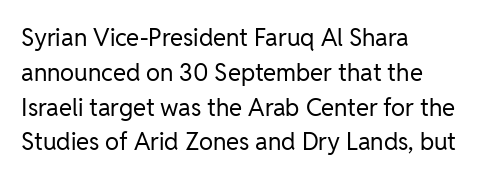
Summary of weight: not heavy and not bold. The passage shown stacks its lines at a standard gap. Upright lettering throughout. Tracking value appears to be zero — textbook default spacing.
